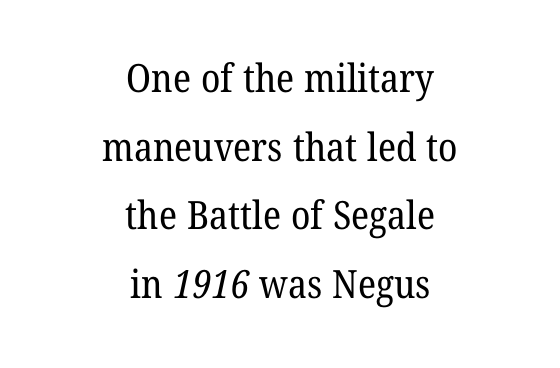
The image shows 39 px regular-weight serif type; set centered, line spacing 1.76x, normal letter spacing, not underlined; low stroke contrast and a medium x-height.
